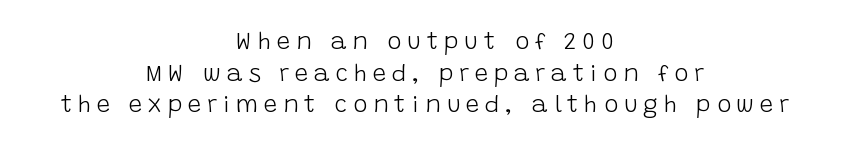
Q: Is the text bold? A: No.
Q: Is the text italic (slanted)? A: No, it is upright.
Q: Is the text underlined? A: No.
Q: How is the paragraph aligned? A: Centered.
Q: Is the spacing between letters normal or unusually wide? A: Unusually wide.
Q: Is the spacing between lines tight, normal or loose? A: Normal.
